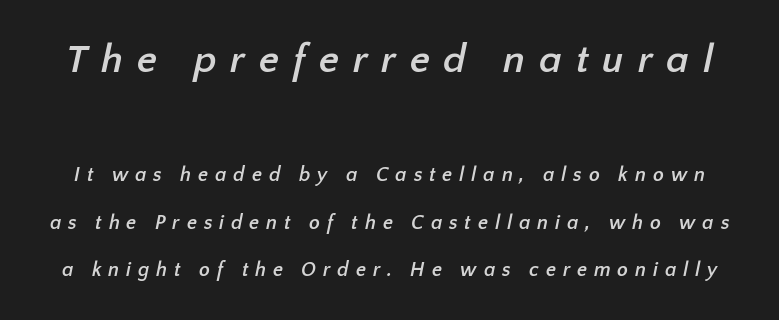
{"serif": "no", "bold": "yes", "weight": "semibold", "width": "normal", "stroke_contrast": "low", "x_height": "medium", "monospaced": "no", "underline": "no", "line_spacing": "loose", "line_spacing_ratio": 2.36, "letter_spacing": "wide", "letter_spacing_em": 0.34, "larger_block": "first", "size_ratio": 2.0, "glyph_px": 40}
